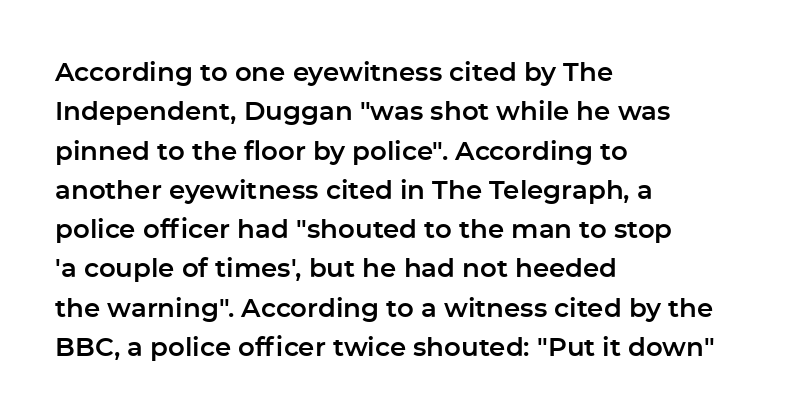
Q: Is the text italic (slanted)? A: No, it is upright.
Q: Is the text underlined? A: No.
Q: How is the paragraph aligned? A: Left-aligned.
Q: Is the spacing between letters normal or unusually wide? A: Normal.
Q: Is the spacing between lines tight, normal or loose? A: Normal.
